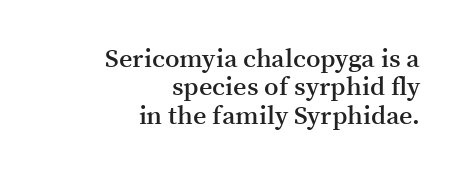
The image shows 26 px text type, upright; set right-aligned, tight line spacing (1.09x), normal letter spacing, not underlined.
